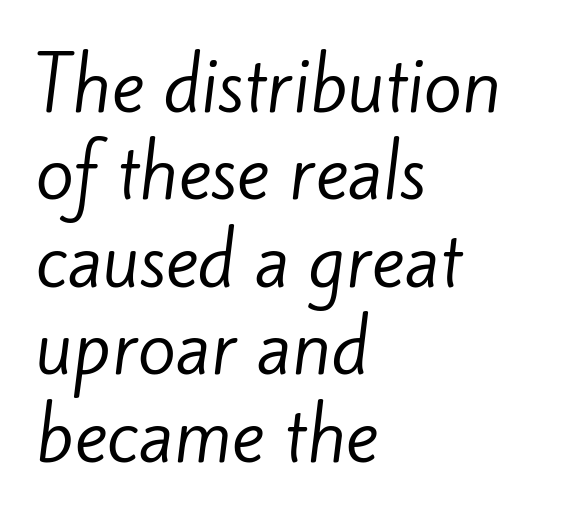
Unbolded letterforms with no extra heft. Looks like regular typesetting: each glyph gets only the width it needs. The face used here is a sans, in the tradition of grotesques and geometrics. Letters rest on an invisible, unmarked baseline. Inter-character spacing is left at the font's built-in metrics.
